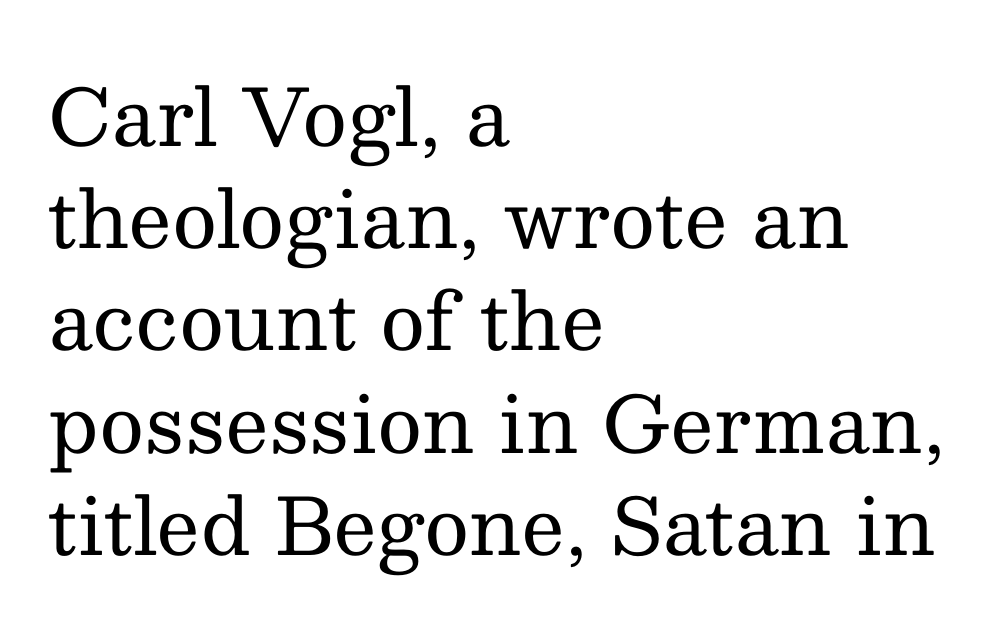
Q: Is the text bold? A: No.
Q: Is the text italic (slanted)? A: No, it is upright.
Q: Is the typeface a serif or a sans-serif typeface? A: Serif.
Q: Is the text underlined? A: No.
Q: How is the paragraph aligned? A: Left-aligned.
Q: Is the spacing between letters normal or unusually wide? A: Normal.
Q: Is the spacing between lines tight, normal or loose? A: Normal.
Q: Width (condensed, normal, or wide)? A: Normal.
Q: Stroke contrast? A: Medium.
Q: x-height? A: Medium.
Q: Monospaced? A: No.
